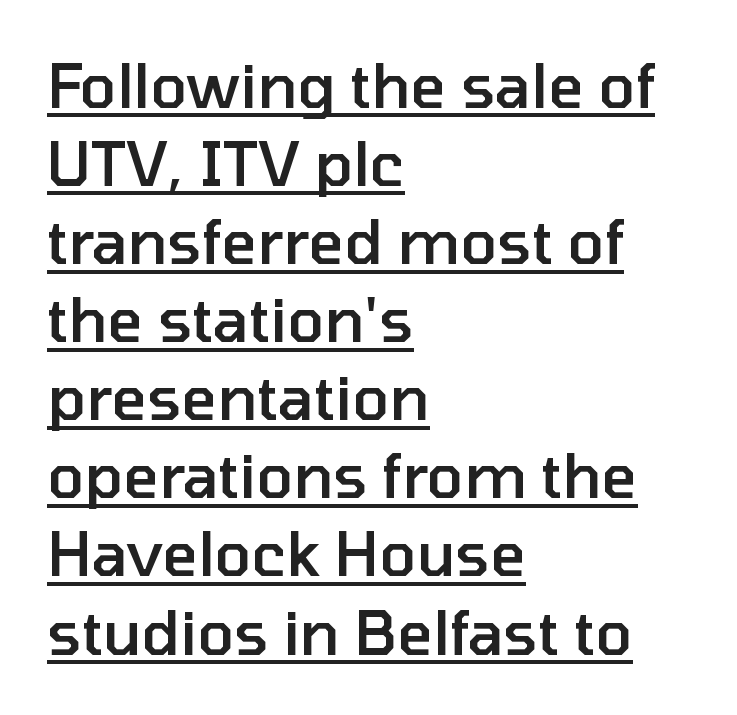
Q: Is the text bold? A: Semi-bold.
Q: Is the text italic (slanted)? A: No, it is upright.
Q: Is the typeface a serif or a sans-serif typeface? A: Sans-serif.
Q: Is the text underlined? A: Yes.
Q: How is the paragraph aligned? A: Left-aligned.
Q: Is the spacing between letters normal or unusually wide? A: Normal.
Q: Is the spacing between lines tight, normal or loose? A: Normal.
Q: Width (condensed, normal, or wide)? A: Normal.
Q: Stroke contrast? A: Low.
Q: x-height? A: Medium.
Q: Monospaced? A: No.
